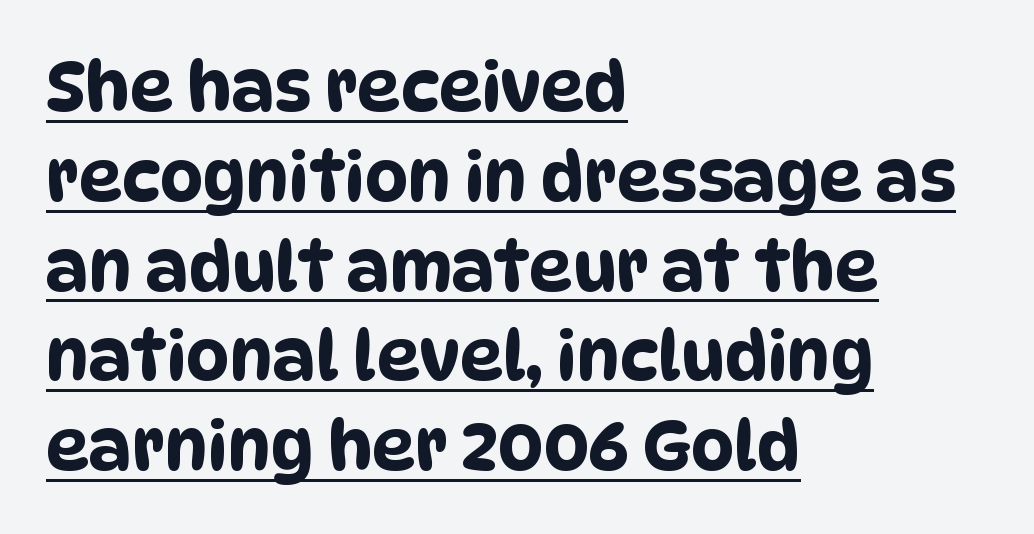
Q: Is the typeface a serif or a sans-serif typeface? A: Sans-serif.
Q: Is the text underlined? A: Yes.
Q: How is the paragraph aligned? A: Left-aligned.
Q: Is the spacing between letters normal or unusually wide? A: Normal.
Q: Is the spacing between lines tight, normal or loose? A: Normal.
Q: Width (condensed, normal, or wide)? A: Condensed.
Q: Stroke contrast? A: Low.
Q: x-height? A: Large.
Q: Monospaced? A: No.
